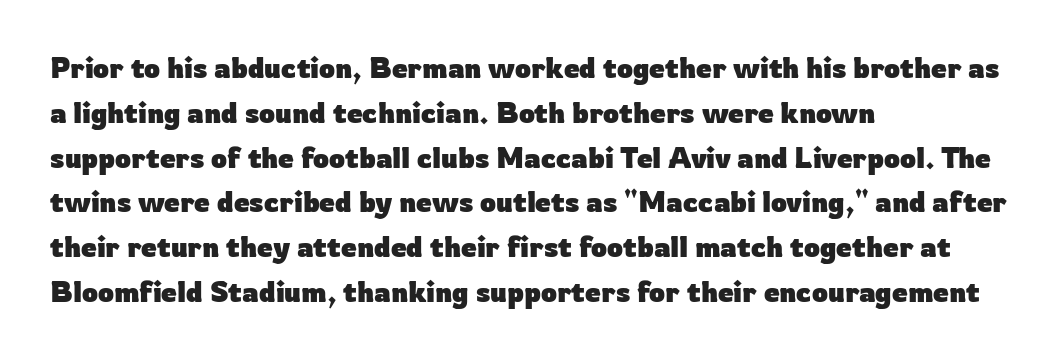
The image shows 28 px heavy sans-serif type, upright; set left-aligned, normal line spacing (1.6x), normal letter spacing, not underlined; low stroke contrast and a medium x-height.
